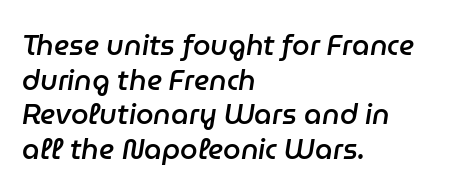
The image shows 28 px semibold type, italic (leaning right); set left-aligned, line spacing 1.24x, normal letter spacing, not underlined; low stroke contrast and a medium x-height.
